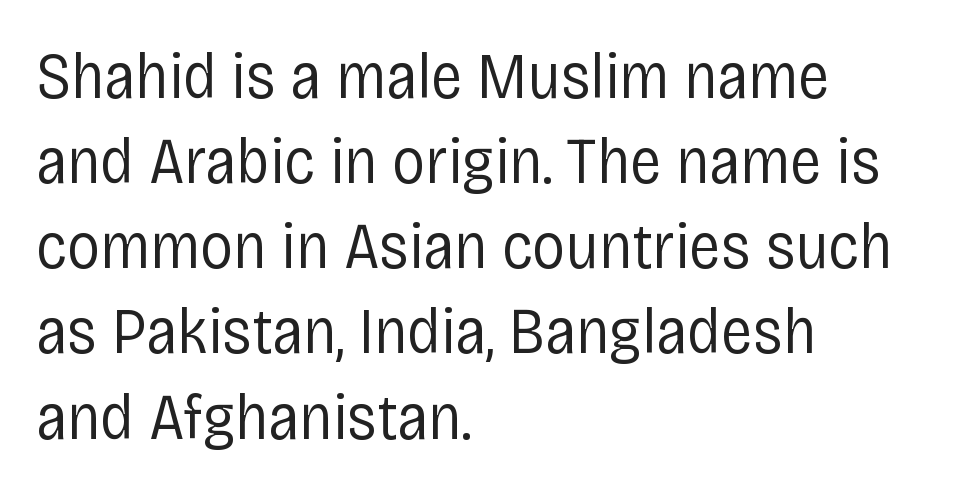
The image shows 66 px regular-weight, condensed sans-serif type, upright; set left-aligned, normal line spacing (1.29x), normal letter spacing, not underlined; low stroke contrast and a large x-height.
